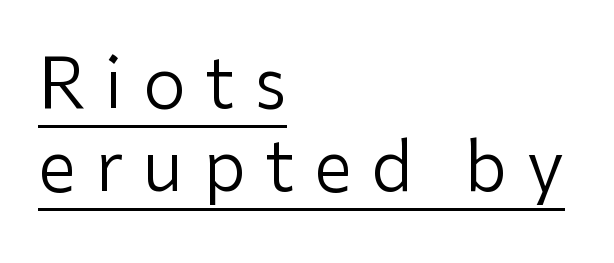
The passage shown is typeset with a sans-serif family. Weight class: somewhere from thin through regular. Reading down the block, your eye returns to a fixed left position each line. Each word looks stretched out because of the extra space between its letters. The rendering uses natural spacing where letterforms have individual widths.
